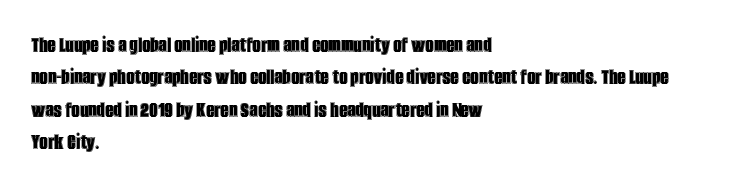
{"italic": "no", "underline": "no", "align": "left", "line_spacing": "normal", "line_spacing_ratio": 1.41, "letter_spacing": "normal", "letter_spacing_em": 0.0, "glyph_px": 23}
